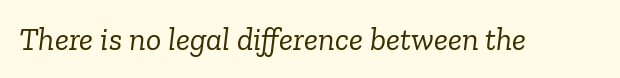
{"serif": "yes", "italic": "yes", "lean": "right", "slant_degrees": 6, "bold": "no", "weight": "light", "width": "normal", "stroke_contrast": "low", "x_height": "medium", "monospaced": "no", "underline": "no", "letter_spacing": "normal", "letter_spacing_em": 0.0, "glyph_px": 32}
